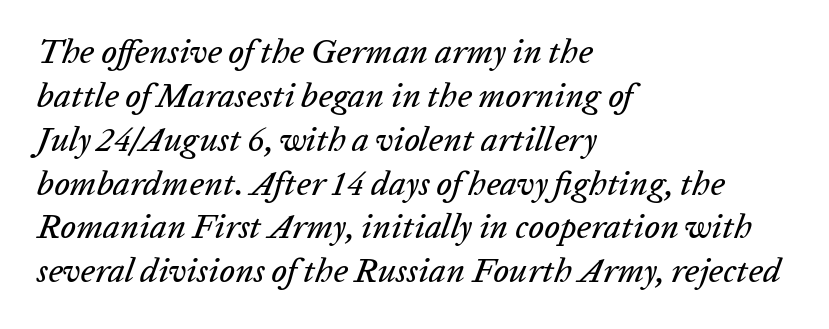
Q: Is the text italic (slanted)? A: Yes, it leans right by about 20 degrees.
Q: Is the text underlined? A: No.
Q: How is the paragraph aligned? A: Left-aligned.
Q: Is the spacing between letters normal or unusually wide? A: Normal.
Q: Is the spacing between lines tight, normal or loose? A: Normal.
Q: Width (condensed, normal, or wide)? A: Normal.
Q: Stroke contrast? A: Low.
Q: x-height? A: Medium.
Q: Monospaced? A: No.
